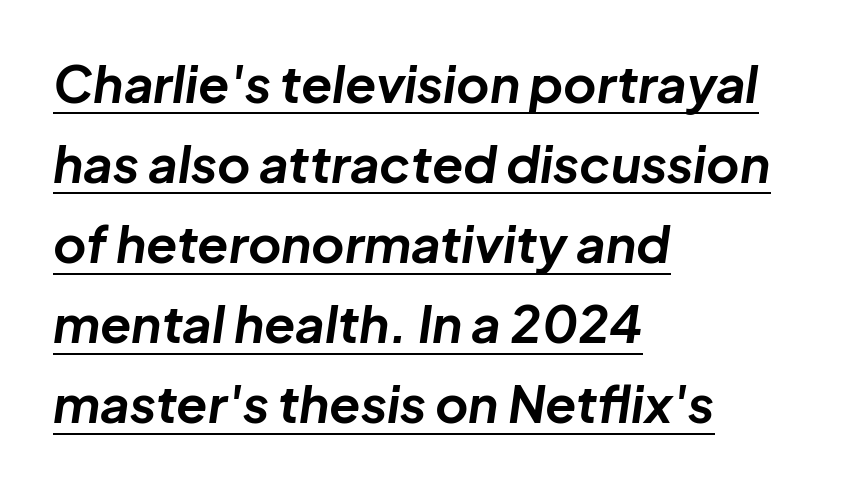
Q: Is the text bold? A: Yes.
Q: Is the text italic (slanted)? A: Yes, it leans right by about 8 degrees.
Q: Is the text underlined? A: Yes.
Q: How is the paragraph aligned? A: Left-aligned.
Q: Is the spacing between letters normal or unusually wide? A: Normal.
Q: Is the spacing between lines tight, normal or loose? A: Normal.
Q: Width (condensed, normal, or wide)? A: Normal.
Q: Stroke contrast? A: Low.
Q: x-height? A: Medium.
Q: Monospaced? A: No.
